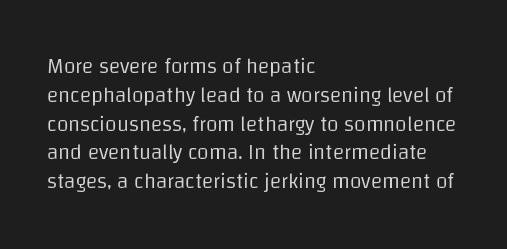
{"italic": "no", "bold": "no", "underline": "no", "align": "left", "line_spacing": "normal", "line_spacing_ratio": 1.37, "letter_spacing": "normal", "letter_spacing_em": 0.0, "glyph_px": 21}
